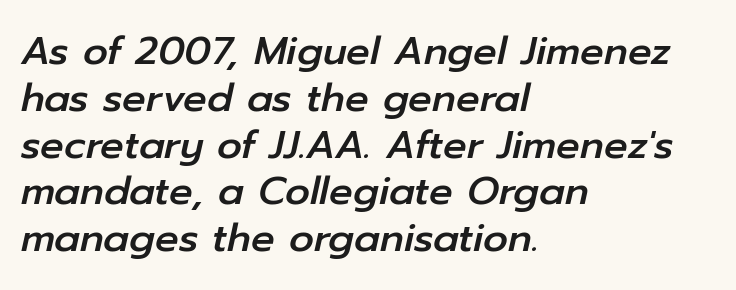
Q: Is the text italic (slanted)? A: Yes, it leans right by about 12 degrees.
Q: Is the text underlined? A: No.
Q: How is the paragraph aligned? A: Left-aligned.
Q: Is the spacing between letters normal or unusually wide? A: Normal.
Q: Width (condensed, normal, or wide)? A: Normal.
Q: Stroke contrast? A: Low.
Q: x-height? A: Medium.
Q: Monospaced? A: No.
